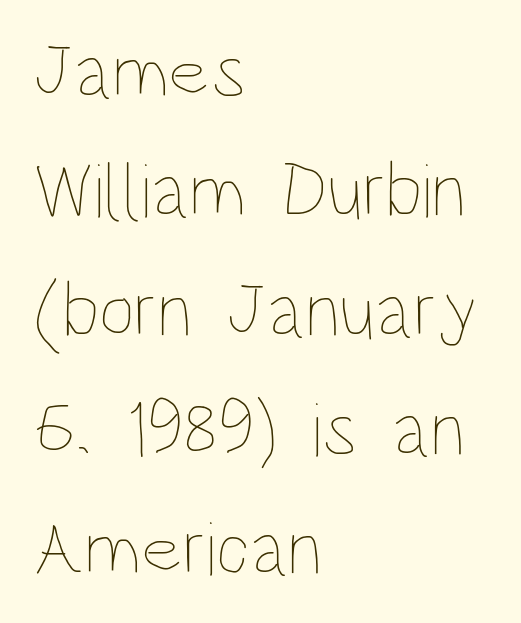
These glyphs show unthickened strokes, regular width or finer. Leading matches the norm, producing a regular column. The baseline area is clear. Do the characters align in a grid? No, the font is proportional.
